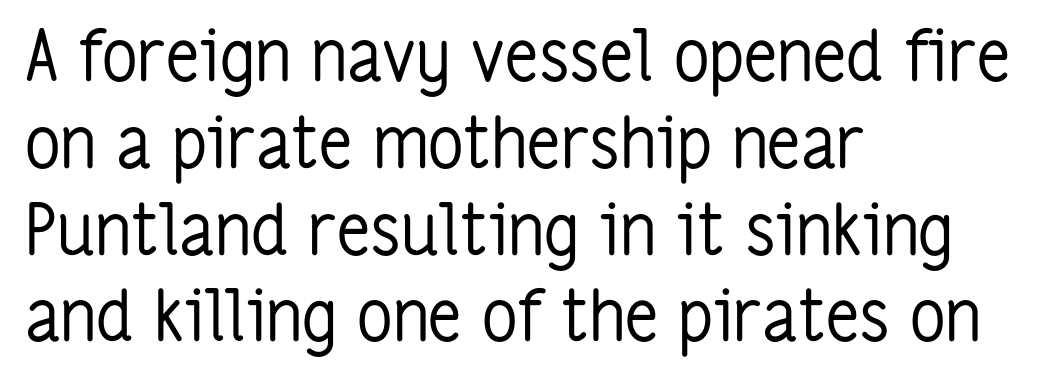
Q: Is the text bold? A: No.
Q: Is the text italic (slanted)? A: No, it is upright.
Q: Is the typeface a serif or a sans-serif typeface? A: Sans-serif.
Q: Is the text underlined? A: No.
Q: How is the paragraph aligned? A: Left-aligned.
Q: Is the spacing between letters normal or unusually wide? A: Normal.
Q: Width (condensed, normal, or wide)? A: Condensed.
Q: Stroke contrast? A: Low.
Q: x-height? A: Medium.
Q: Monospaced? A: No.
